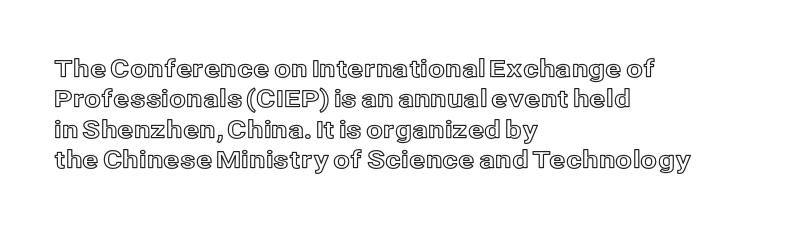
Q: Is the text italic (slanted)? A: No, it is upright.
Q: Is the text underlined? A: No.
Q: How is the paragraph aligned? A: Left-aligned.
Q: Is the spacing between letters normal or unusually wide? A: Normal.
Q: Is the spacing between lines tight, normal or loose? A: Normal.
